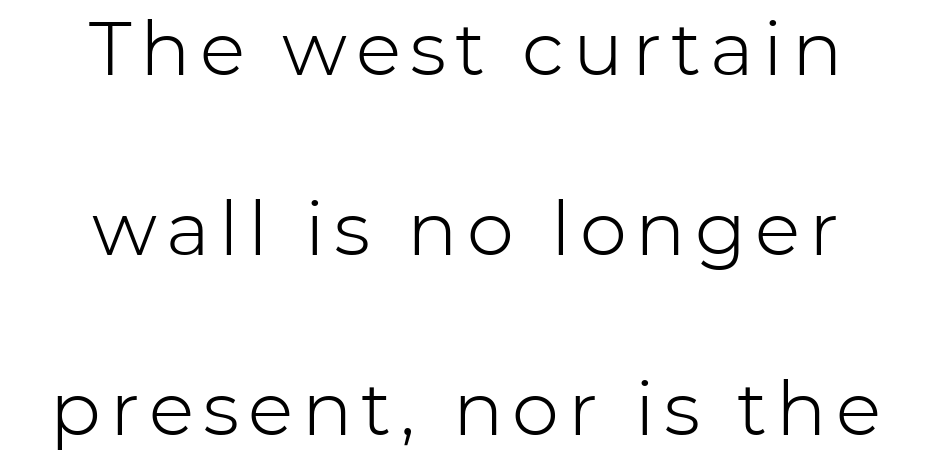
Q: Is the text bold? A: No.
Q: Is the text italic (slanted)? A: No, it is upright.
Q: Is the typeface a serif or a sans-serif typeface? A: Sans-serif.
Q: Is the text underlined? A: No.
Q: How is the paragraph aligned? A: Centered.
Q: Is the spacing between lines tight, normal or loose? A: Loose.
Q: Width (condensed, normal, or wide)? A: Normal.
Q: Stroke contrast? A: Low.
Q: x-height? A: Medium.
Q: Monospaced? A: No.
